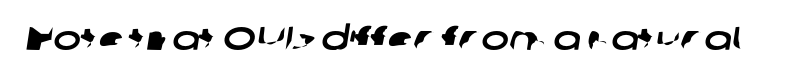
The image shows 33 px wide sans-serif type; set normal letter spacing, not underlined; low stroke contrast and a medium x-height.
